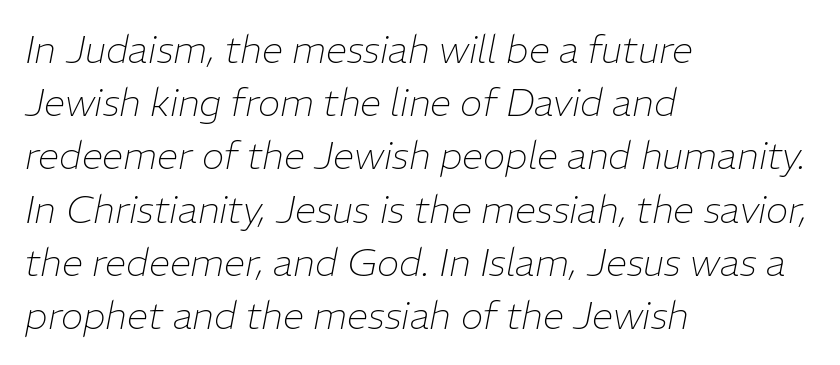
Q: Is the text bold? A: No.
Q: Is the text italic (slanted)? A: Yes, it leans right by about 11 degrees.
Q: Is the text underlined? A: No.
Q: How is the paragraph aligned? A: Left-aligned.
Q: Is the spacing between letters normal or unusually wide? A: Normal.
Q: Is the spacing between lines tight, normal or loose? A: Normal.
Q: Width (condensed, normal, or wide)? A: Normal.
Q: Stroke contrast? A: Low.
Q: x-height? A: Medium.
Q: Monospaced? A: No.
